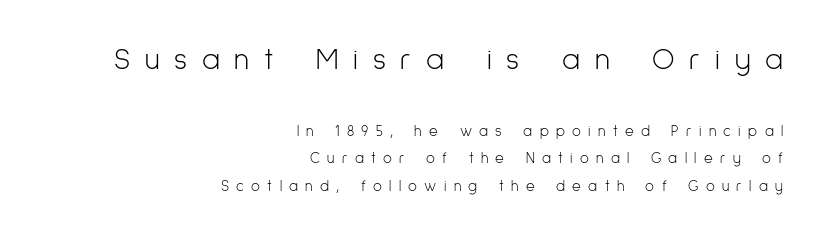
The image shows 30 px light, condensed sans-serif type, upright; set right-aligned, line spacing 1.83x, unusually wide letter spacing (+0.49 em), not underlined; the first (top) block is 2.0x larger; low stroke contrast and a medium x-height.
